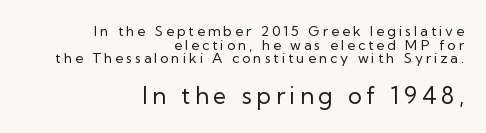
The image shows 23 px text type, upright; set right-aligned, tight line spacing (0.97x), unusually wide letter spacing (+0.21 em), not underlined; the second (bottom) block is 1.64x larger.
